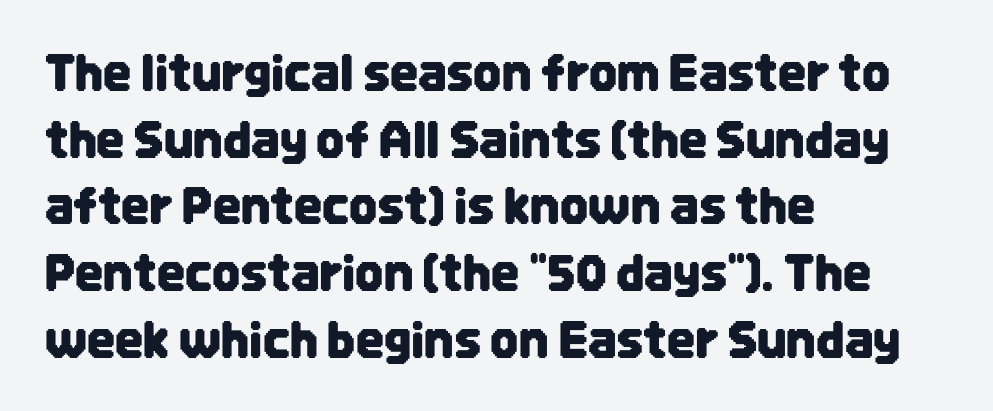
The lettering holds an erect, upright posture throughout. Glyph-to-glyph distance matches everyday printed text. Has an underline been added? It has not. Where is the straight margin? On the left.
